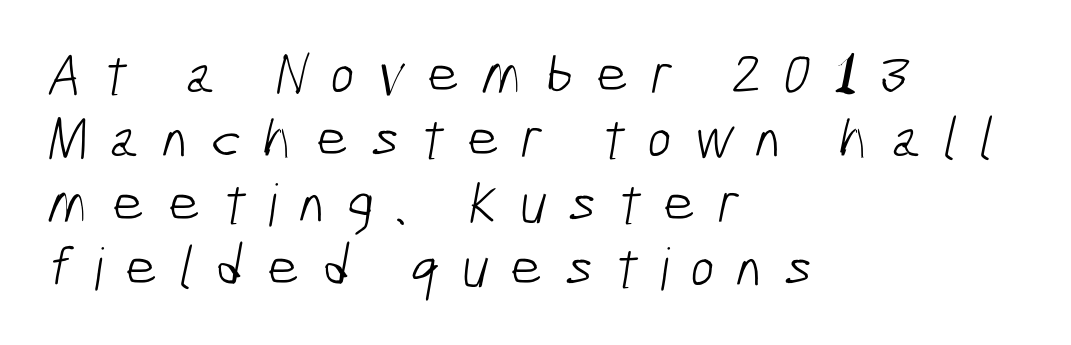
The image shows 58 px light, condensed sans-serif type; set left-aligned, tight line spacing (1.11x), unusually wide letter spacing (+0.37 em), not underlined; low stroke contrast and a medium x-height.
